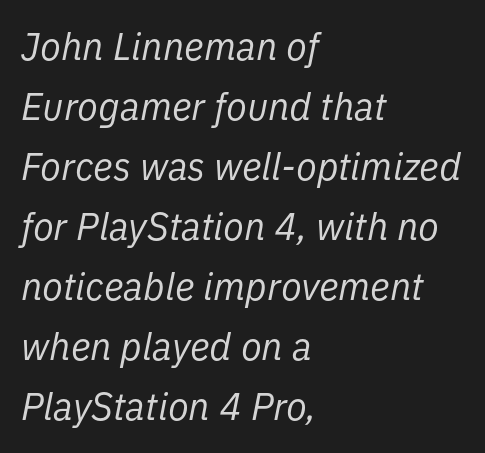
{"italic": "yes", "lean": "right", "slant_degrees": 11, "bold": "no", "weight": "regular", "width": "normal", "stroke_contrast": "low", "x_height": "medium", "monospaced": "no", "underline": "no", "align": "left", "line_spacing": "normal", "line_spacing_ratio": 1.58, "letter_spacing": "normal", "letter_spacing_em": 0.0, "glyph_px": 38}
